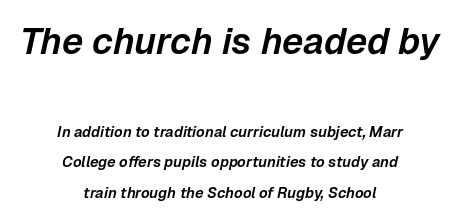
The image shows 37 px text type, italic (leaning right); set centered, loose line spacing (2.03x), normal letter spacing, not underlined; the first (top) block is 2.47x larger; low stroke contrast and a medium x-height.
